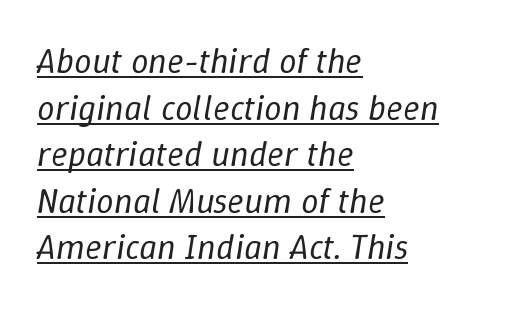
The image shows 35 px regular-weight type, italic (leaning right); set left-aligned, normal line spacing (1.33x), normal letter spacing, underlined; low stroke contrast and a medium x-height.
